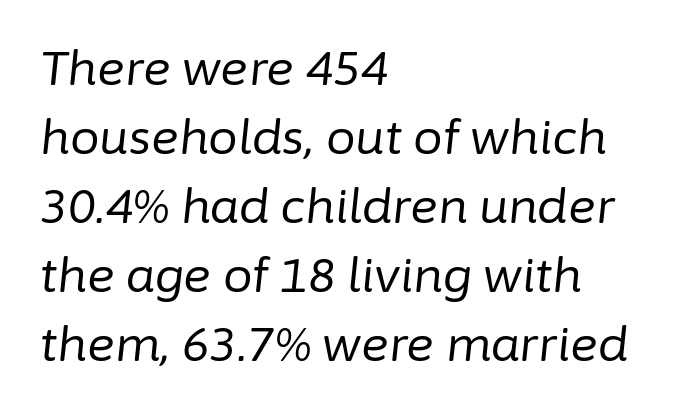
Q: Is the text bold? A: No.
Q: Is the text italic (slanted)? A: Yes, it leans right by about 6 degrees.
Q: Is the text underlined? A: No.
Q: How is the paragraph aligned? A: Left-aligned.
Q: Is the spacing between letters normal or unusually wide? A: Normal.
Q: Is the spacing between lines tight, normal or loose? A: Normal.
Q: Width (condensed, normal, or wide)? A: Normal.
Q: Stroke contrast? A: Low.
Q: x-height? A: Medium.
Q: Monospaced? A: No.
